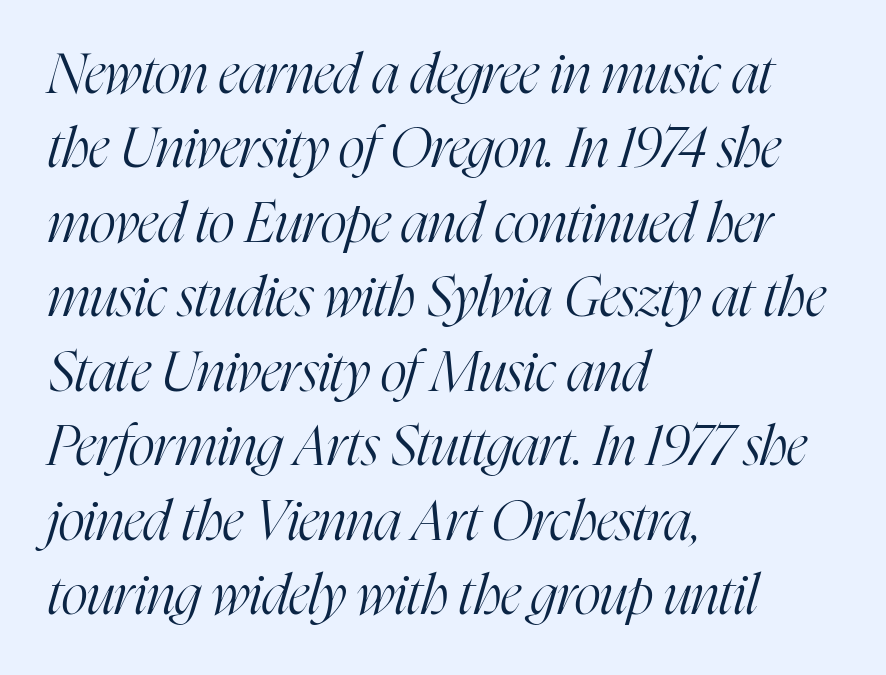
The image shows 56 px light, condensed serif type, italic (leaning right); set left-aligned, normal line spacing (1.33x), normal letter spacing, not underlined; high stroke contrast and a medium x-height.
